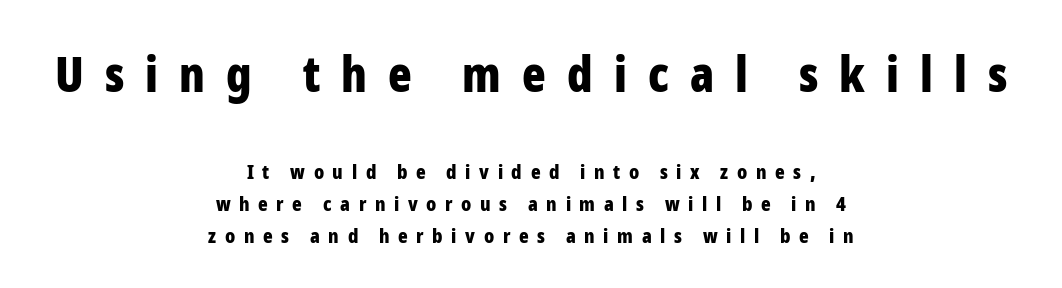
Varying glyph widths throughout — classic text-font behaviour. Nope, no serifs anywhere on these letters. This rendering widens character spacing well past its baseline value. Unmarked baselines from the first word to the last.
